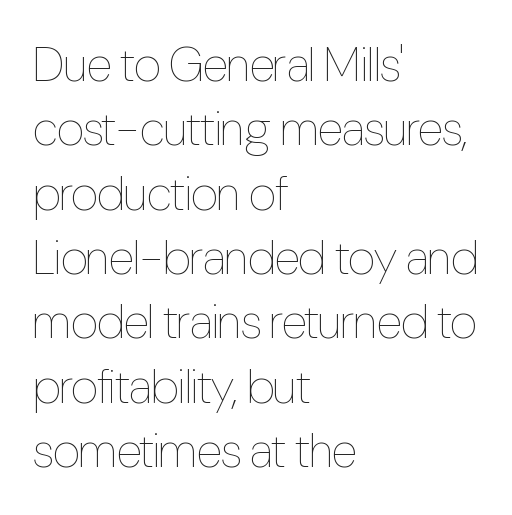
The image shows 48 px thin, condensed type, upright; set left-aligned, normal line spacing (1.34x), normal letter spacing, not underlined; low stroke contrast and a medium x-height.
